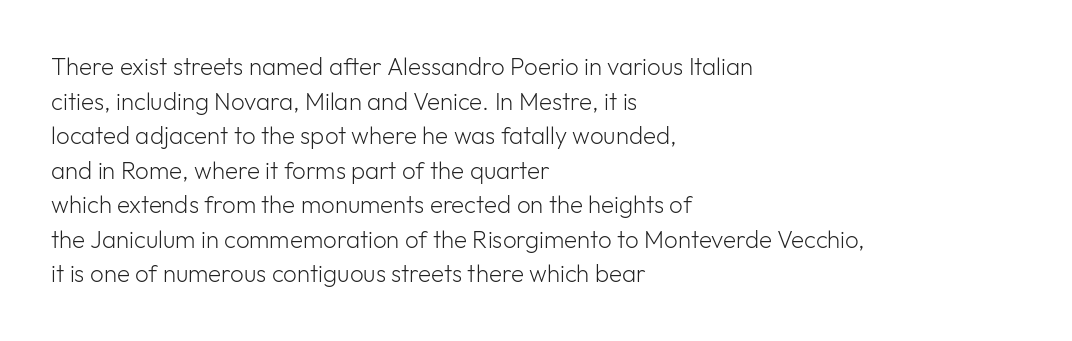
Q: Is the text bold? A: No.
Q: Is the text italic (slanted)? A: No, it is upright.
Q: Is the text underlined? A: No.
Q: How is the paragraph aligned? A: Left-aligned.
Q: Is the spacing between letters normal or unusually wide? A: Normal.
Q: Is the spacing between lines tight, normal or loose? A: Normal.
